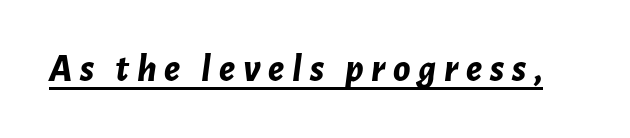
Q: Is the text bold? A: Yes.
Q: Is the text italic (slanted)? A: Yes, it leans right by about 7 degrees.
Q: Is the text underlined? A: Yes.
Q: Is the spacing between letters normal or unusually wide? A: Unusually wide.
Q: Width (condensed, normal, or wide)? A: Normal.
Q: Stroke contrast? A: Low.
Q: x-height? A: Medium.
Q: Monospaced? A: No.
